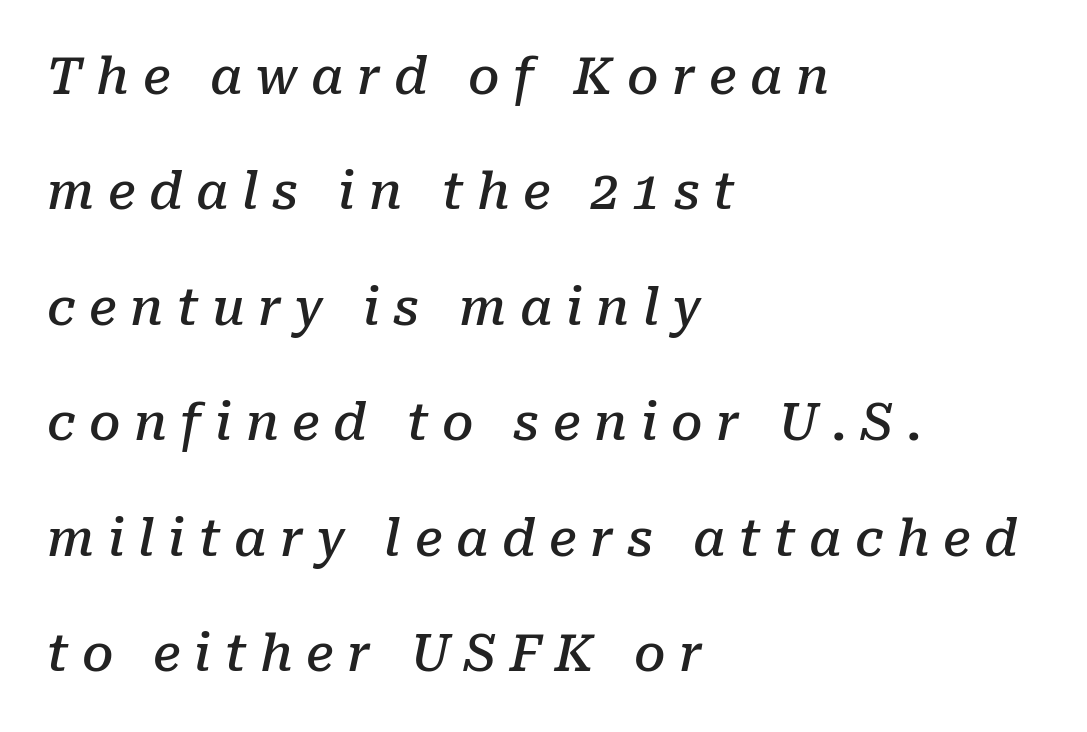
Q: Is the text bold? A: Semi-bold.
Q: Is the text italic (slanted)? A: Yes, it leans right by about 10 degrees.
Q: Is the typeface a serif or a sans-serif typeface? A: Serif.
Q: Is the text underlined? A: No.
Q: How is the paragraph aligned? A: Left-aligned.
Q: Is the spacing between letters normal or unusually wide? A: Unusually wide.
Q: Is the spacing between lines tight, normal or loose? A: Loose.
Q: Width (condensed, normal, or wide)? A: Normal.
Q: Stroke contrast? A: Low.
Q: x-height? A: Medium.
Q: Monospaced? A: No.
